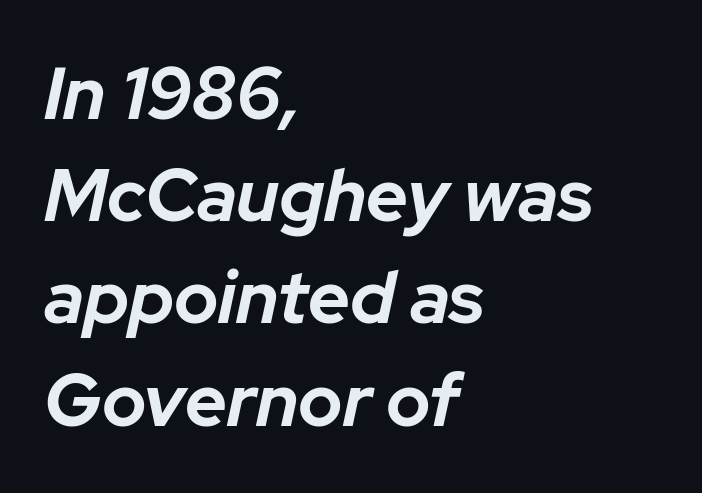
Unmarked baselines from the first word to the last. All the whitespace from short lines collects on the right. What weight is shown? A full bold with thick strokes. These lines sit exactly where default settings would place them.
